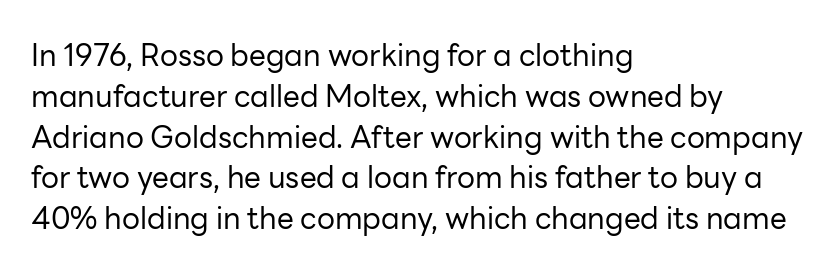
Q: Is the text bold? A: No.
Q: Is the text italic (slanted)? A: No, it is upright.
Q: Is the typeface a serif or a sans-serif typeface? A: Sans-serif.
Q: Is the text underlined? A: No.
Q: How is the paragraph aligned? A: Left-aligned.
Q: Is the spacing between letters normal or unusually wide? A: Normal.
Q: Is the spacing between lines tight, normal or loose? A: Normal.
Q: Width (condensed, normal, or wide)? A: Normal.
Q: Stroke contrast? A: Low.
Q: x-height? A: Medium.
Q: Monospaced? A: No.
